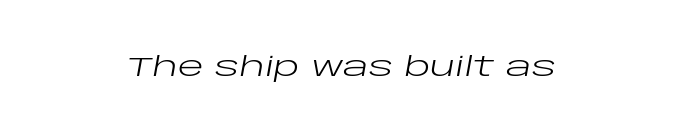
{"italic": "yes", "lean": "right", "slant_degrees": 10, "bold": "no", "underline": "no", "align": "center", "letter_spacing": "normal", "letter_spacing_em": 0.0, "glyph_px": 27}
